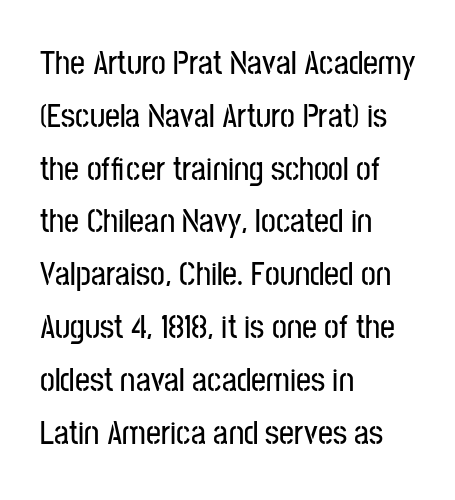
The image shows 33 px condensed sans-serif type, upright; set left-aligned, normal line spacing (1.6x), normal letter spacing, not underlined; low stroke contrast and a medium x-height.
